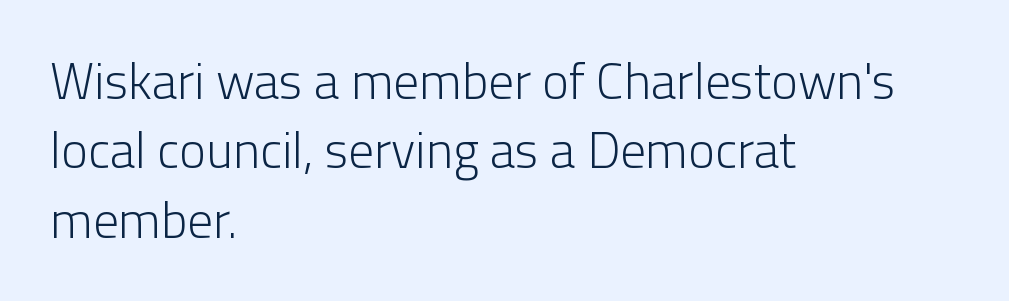
The image shows 51 px light sans-serif type, upright; set left-aligned, normal line spacing (1.36x), normal letter spacing, not underlined; low stroke contrast and a medium x-height.
